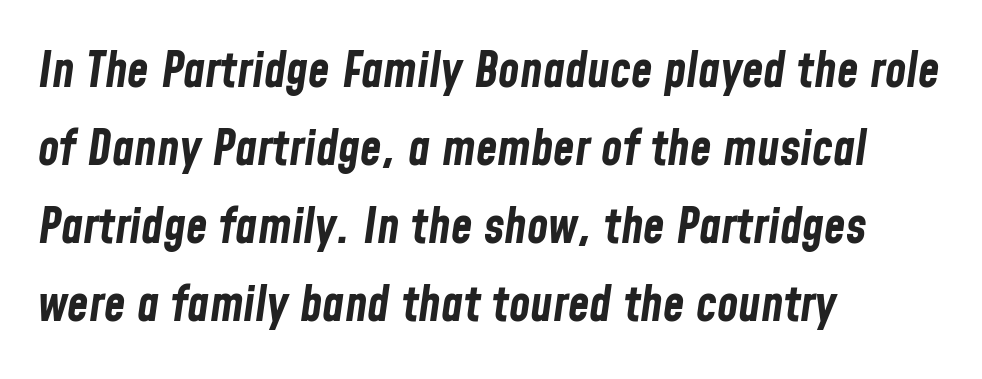
Quick note: italic. A typesetter would call this leading conventional body-copy spacing. The face used here is proportionally spaced, like ordinary book or web type. The gap between lines stays unmarked. The text block is weighted toward the left margin, trailing off unevenly rightward. Standard letterfit; no display-style spreading of the glyphs.
